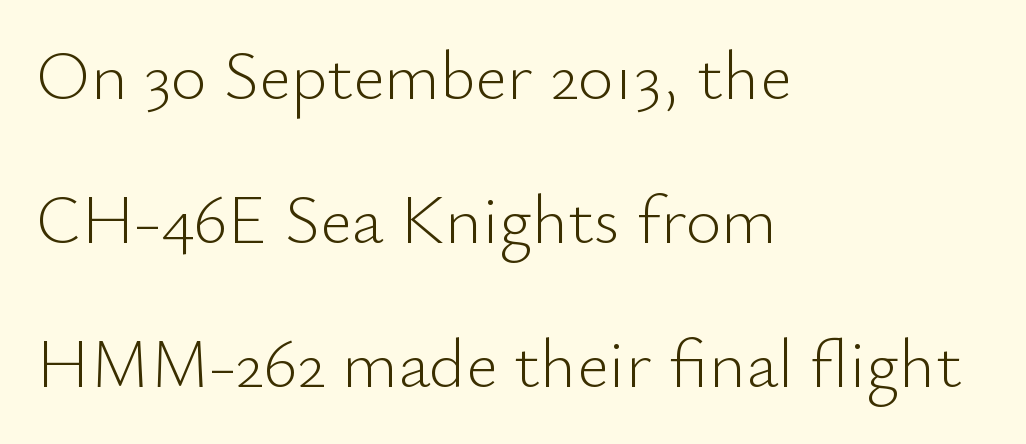
{"serif": "no", "italic": "no", "bold": "no", "weight": "light", "width": "normal", "stroke_contrast": "low", "x_height": "small", "monospaced": "no", "underline": "no", "align": "left", "line_spacing": "loose", "line_spacing_ratio": 2.09, "letter_spacing": "normal", "letter_spacing_em": 0.0, "glyph_px": 69}
